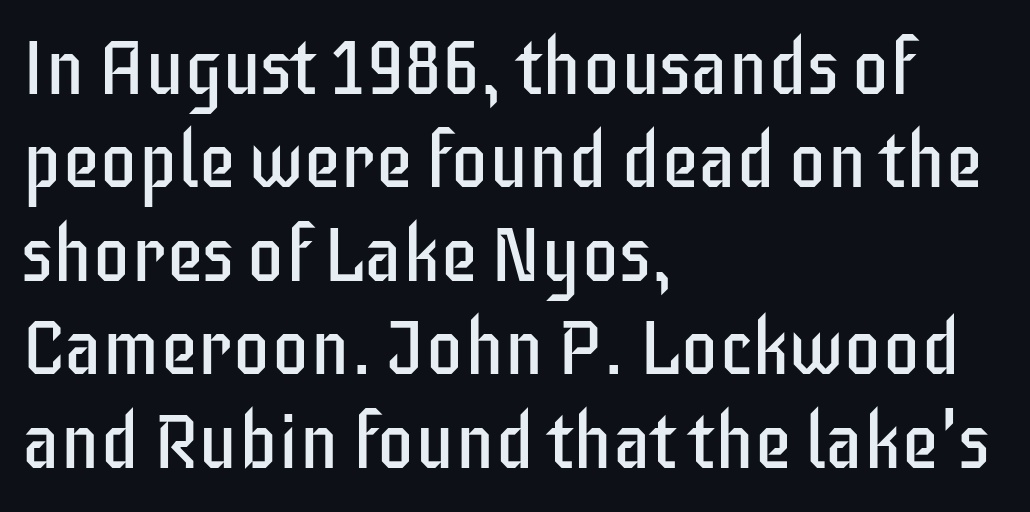
{"serif": "no", "italic": "no", "bold": "no", "weight": "regular", "width": "condensed", "stroke_contrast": "low", "x_height": "large", "monospaced": "no", "underline": "no", "align": "left", "line_spacing_ratio": 1.23, "letter_spacing": "normal", "letter_spacing_em": 0.0, "glyph_px": 76}
